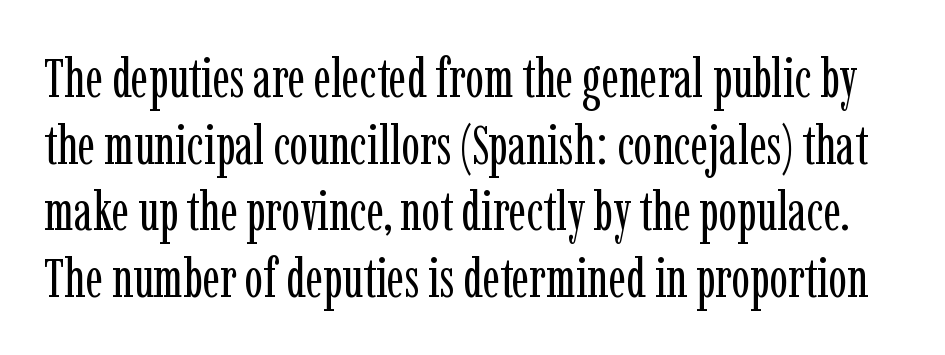
The image shows 55 px regular-weight, condensed serif type, upright; set line spacing 1.21x, normal letter spacing, not underlined; low stroke contrast and a medium x-height.
